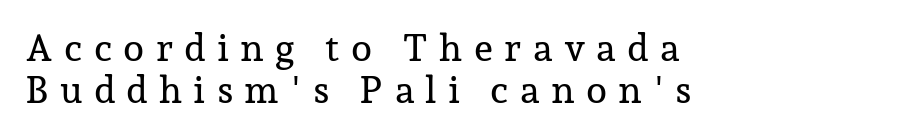
The image shows 38 px serif type, upright; set left-aligned, tight line spacing (1.1x), unusually wide letter spacing (+0.29 em), not underlined; low stroke contrast and a medium x-height.
